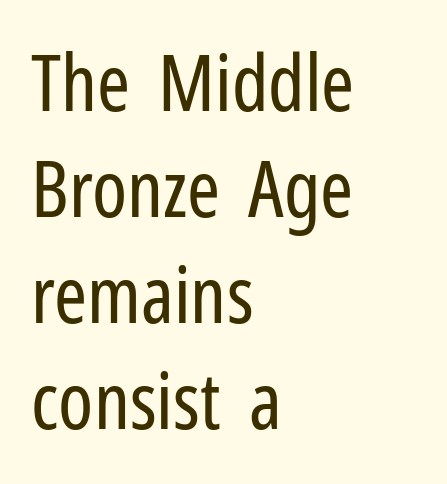
The image shows 79 px regular-weight, condensed sans-serif type, upright; set left-aligned, normal line spacing (1.34x), normal letter spacing, not underlined; low stroke contrast and a medium x-height.
